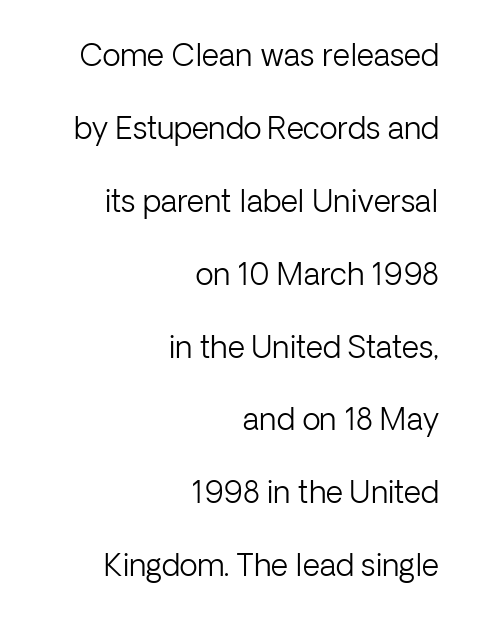
Do the letters lean? They stand straight. One glance says open: line gaps are wider than usual. The characters display no serif detailing; their extremities are plain. Each letter keeps its own natural width here, so spacing adapts to shape. Teacher's note: observe the even right margin — that is flush-right alignment.
